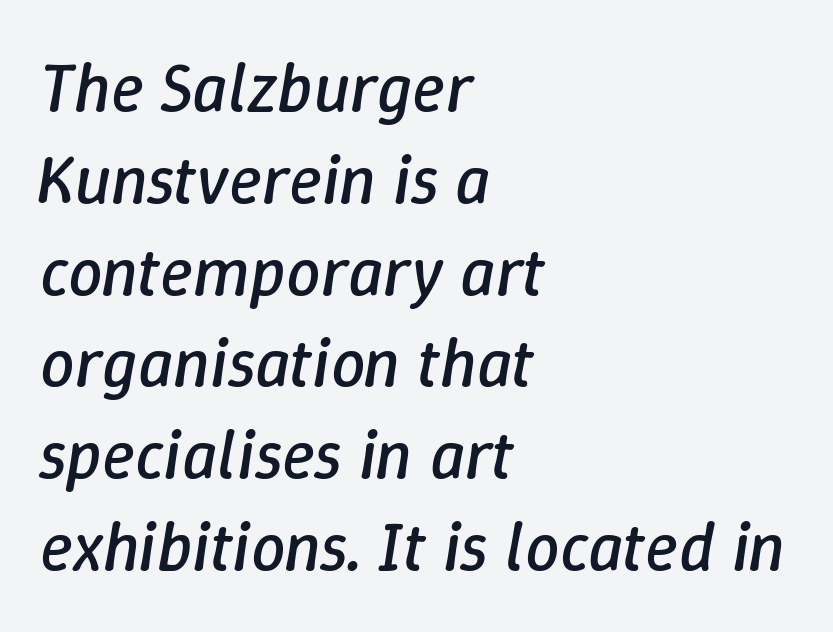
The image shows 69 px regular-weight type, italic (leaning right); set left-aligned, normal line spacing (1.33x), normal letter spacing, not underlined; low stroke contrast and a medium x-height.
